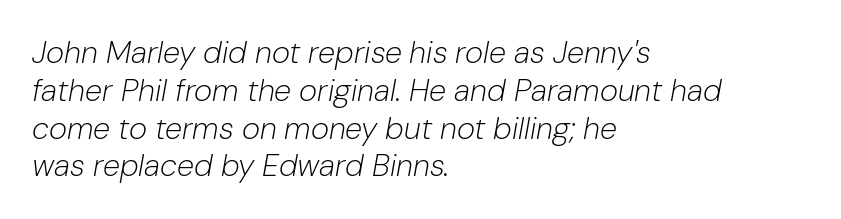
Q: Is the text bold? A: No.
Q: Is the text italic (slanted)? A: Yes, it leans right by about 10 degrees.
Q: Is the text underlined? A: No.
Q: How is the paragraph aligned? A: Left-aligned.
Q: Is the spacing between letters normal or unusually wide? A: Normal.
Q: Width (condensed, normal, or wide)? A: Normal.
Q: Stroke contrast? A: Low.
Q: x-height? A: Medium.
Q: Monospaced? A: No.
